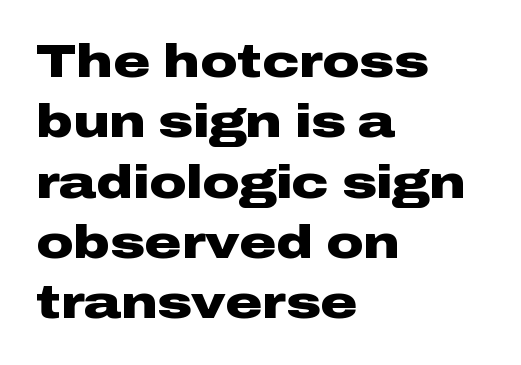
The image shows 46 px heavy, wide sans-serif type, upright; set left-aligned, normal line spacing (1.31x), normal letter spacing, not underlined; low stroke contrast and a medium x-height.
